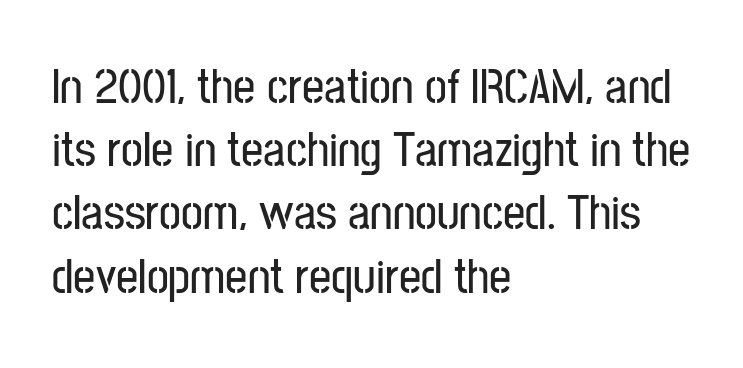
Q: Is the text italic (slanted)? A: No, it is upright.
Q: Is the typeface a serif or a sans-serif typeface? A: Sans-serif.
Q: Is the text underlined? A: No.
Q: How is the paragraph aligned? A: Left-aligned.
Q: Is the spacing between letters normal or unusually wide? A: Normal.
Q: Is the spacing between lines tight, normal or loose? A: Normal.
Q: Width (condensed, normal, or wide)? A: Condensed.
Q: Stroke contrast? A: Low.
Q: x-height? A: Medium.
Q: Monospaced? A: No.
